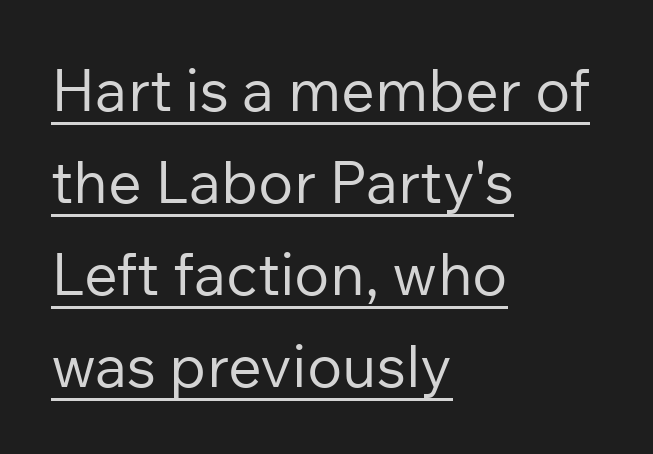
{"serif": "no", "italic": "no", "bold": "no", "weight": "regular", "width": "normal", "stroke_contrast": "low", "x_height": "medium", "monospaced": "no", "underline": "yes", "align": "left", "line_spacing": "normal", "line_spacing_ratio": 1.56, "letter_spacing": "normal", "letter_spacing_em": 0.0, "glyph_px": 59}
